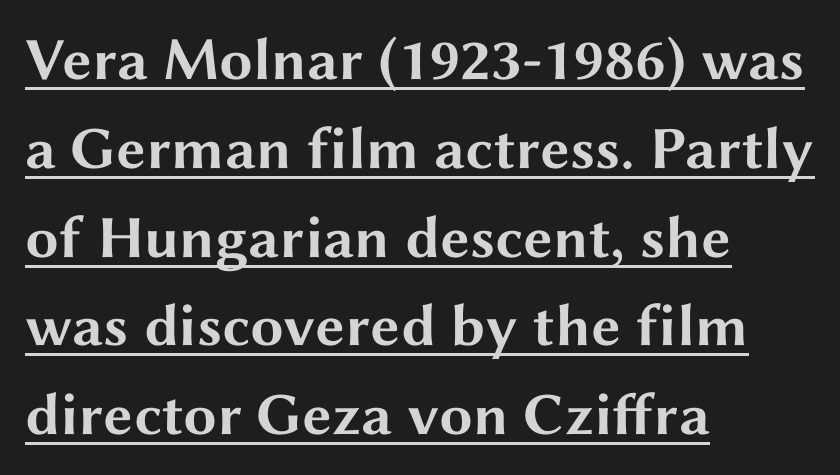
Q: Is the text bold? A: Yes.
Q: Is the text italic (slanted)? A: No, it is upright.
Q: Is the typeface a serif or a sans-serif typeface? A: Sans-serif.
Q: Is the text underlined? A: Yes.
Q: How is the paragraph aligned? A: Left-aligned.
Q: Is the spacing between letters normal or unusually wide? A: Normal.
Q: Is the spacing between lines tight, normal or loose? A: Normal.
Q: Width (condensed, normal, or wide)? A: Wide.
Q: Stroke contrast? A: Medium.
Q: x-height? A: Medium.
Q: Monospaced? A: No.
